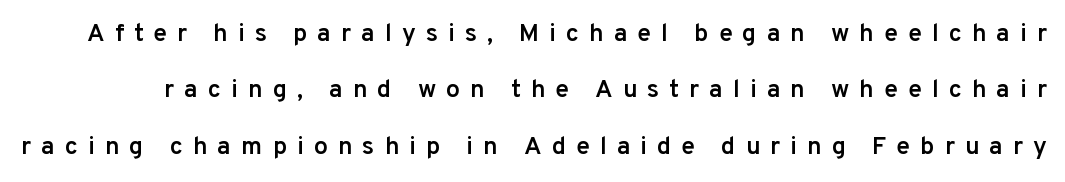
The image shows 25 px text type, upright; set loose line spacing (2.26x), unusually wide letter spacing (+0.4 em), not underlined.
